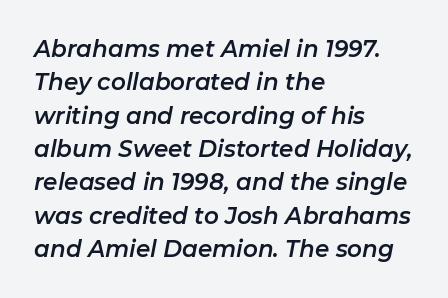
Q: Is the text italic (slanted)? A: Yes, it leans right by about 11 degrees.
Q: Is the text underlined? A: No.
Q: How is the paragraph aligned? A: Left-aligned.
Q: Is the spacing between letters normal or unusually wide? A: Normal.
Q: Is the spacing between lines tight, normal or loose? A: Normal.
